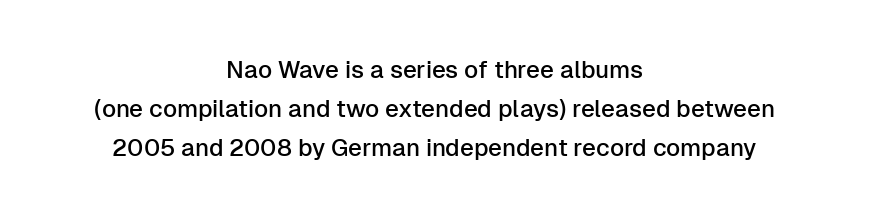
Q: Is the text italic (slanted)? A: No, it is upright.
Q: Is the text underlined? A: No.
Q: How is the paragraph aligned? A: Centered.
Q: Is the spacing between letters normal or unusually wide? A: Normal.
Q: Is the spacing between lines tight, normal or loose? A: Normal.
